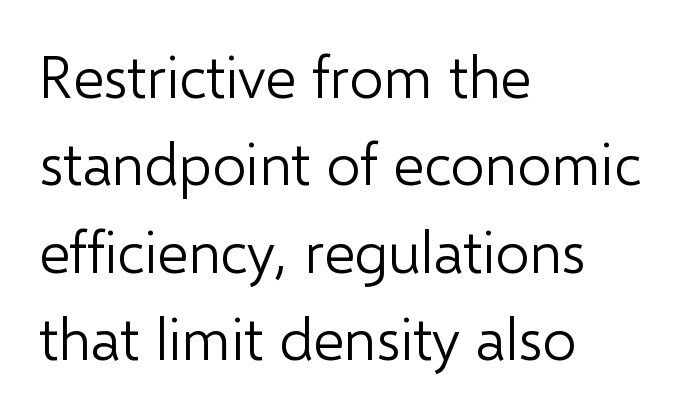
The image shows 59 px light sans-serif type, upright; set left-aligned, normal line spacing (1.48x), normal letter spacing, not underlined; low stroke contrast and a medium x-height.
